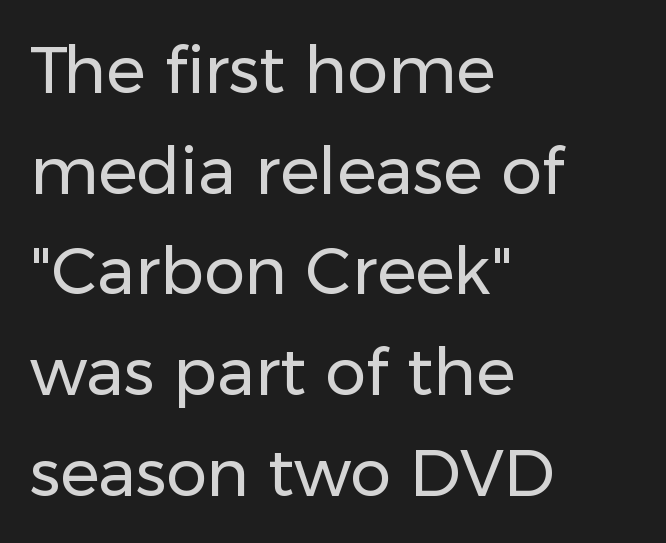
The image shows 65 px regular-weight sans-serif type, upright; set left-aligned, normal line spacing (1.55x), normal letter spacing, not underlined; low stroke contrast and a medium x-height.
